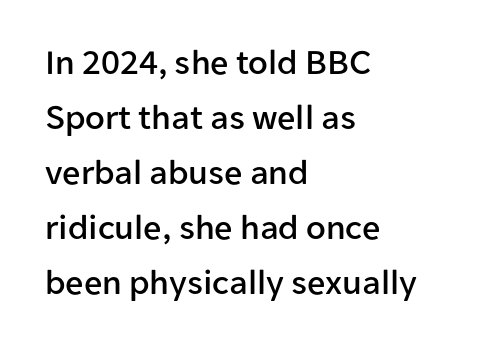
Q: Is the text italic (slanted)? A: No, it is upright.
Q: Is the typeface a serif or a sans-serif typeface? A: Sans-serif.
Q: Is the text underlined? A: No.
Q: How is the paragraph aligned? A: Left-aligned.
Q: Is the spacing between letters normal or unusually wide? A: Normal.
Q: Is the spacing between lines tight, normal or loose? A: Normal.
Q: Width (condensed, normal, or wide)? A: Normal.
Q: Stroke contrast? A: Low.
Q: x-height? A: Medium.
Q: Monospaced? A: No.
